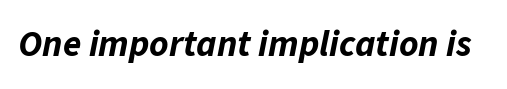
Students, note that the glyphs here touch the page at normal intervals. The zone under the glyphs is completely vacant. Heft: maximum for text — a bold. This is oblique type, the kind used for emphasis or titles.
